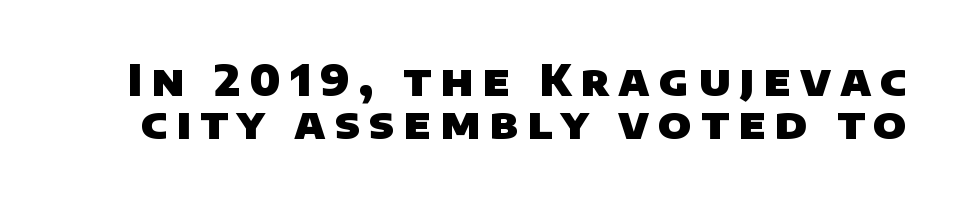
{"serif": "no", "bold": "yes", "weight": "heavy", "width": "normal", "stroke_contrast": "low", "x_height": "large", "monospaced": "no", "underline": "no", "line_spacing": "tight", "line_spacing_ratio": 1.01, "letter_spacing": "wide", "letter_spacing_em": 0.21, "glyph_px": 43}
